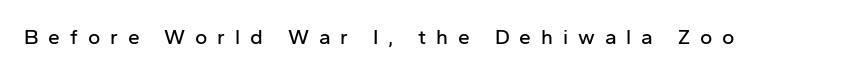
Caption: expanded tracking, letters set apart. A typesetter would mark this as roman, not italic. Descenders are the only things crossing below the line.
